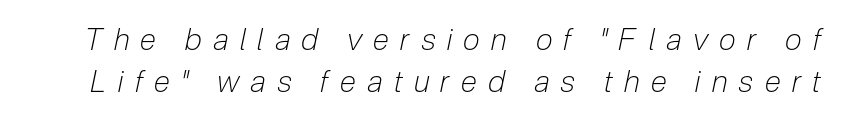
Q: Is the text bold? A: No.
Q: Is the text italic (slanted)? A: Yes, it leans right by about 12 degrees.
Q: Is the text underlined? A: No.
Q: Is the spacing between letters normal or unusually wide? A: Unusually wide.
Q: Is the spacing between lines tight, normal or loose? A: Normal.
Q: Width (condensed, normal, or wide)? A: Condensed.
Q: Stroke contrast? A: Low.
Q: x-height? A: Medium.
Q: Monospaced? A: No.
